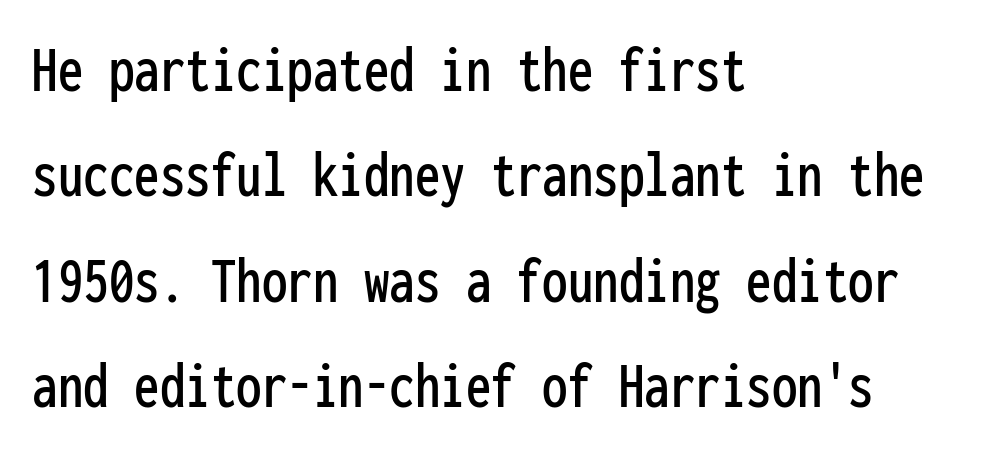
Ascenders rise straight up at ninety degrees. These lines are composed in type without serifs. Tracking value appears to be zero — textbook default spacing. The passage shown stacks its lines at a standard gap. The paragraph has a hard left edge and a soft right edge.
